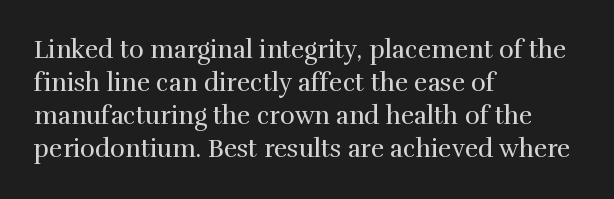
The image shows 25 px text type, upright; set left-aligned, normal line spacing (1.32x), normal letter spacing, not underlined.
